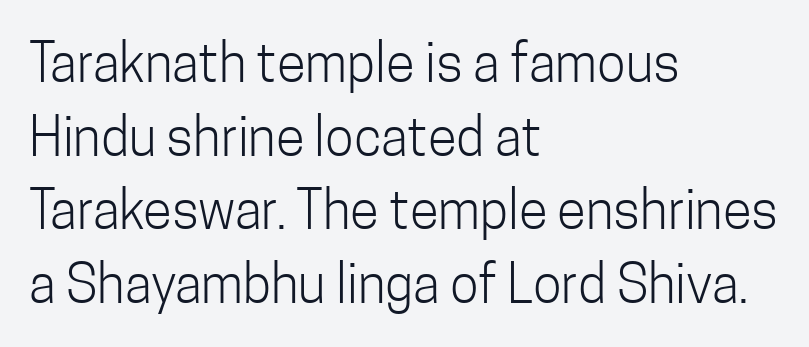
Q: Is the text bold? A: No.
Q: Is the text italic (slanted)? A: No, it is upright.
Q: Is the typeface a serif or a sans-serif typeface? A: Sans-serif.
Q: Is the text underlined? A: No.
Q: How is the paragraph aligned? A: Left-aligned.
Q: Is the spacing between letters normal or unusually wide? A: Normal.
Q: Is the spacing between lines tight, normal or loose? A: Normal.
Q: Width (condensed, normal, or wide)? A: Condensed.
Q: Stroke contrast? A: Low.
Q: x-height? A: Medium.
Q: Monospaced? A: No.
